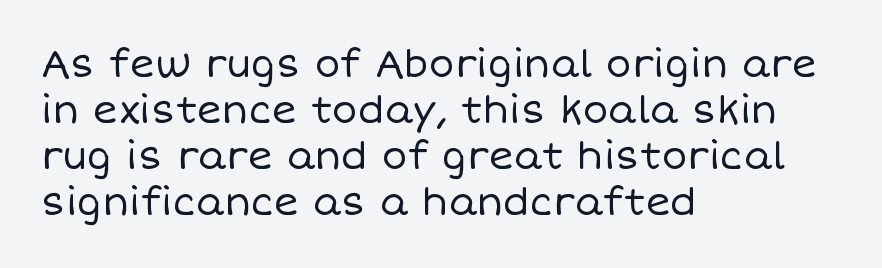
Bold? No — there's no thickening of the strokes. Underline: absent. Do the letters lean? They stand straight. The passage shown has conventional tracking throughout. The ragged edge is on the right, which tells us the setting is flush left.
